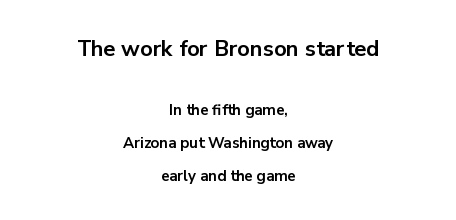
Q: Is the text bold? A: Yes.
Q: Is the text italic (slanted)? A: No, it is upright.
Q: Is the text underlined? A: No.
Q: How is the paragraph aligned? A: Centered.
Q: Is the spacing between letters normal or unusually wide? A: Normal.
Q: Is the spacing between lines tight, normal or loose? A: Loose.
Q: Which block of text is set in a larger size, the first (top) or the second (bottom)? A: The first (top) one.
